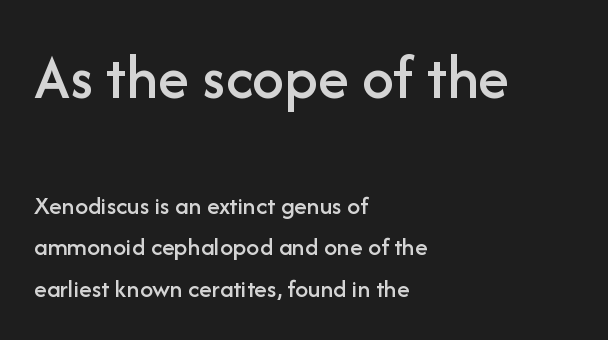
{"serif": "no", "italic": "no", "width": "normal", "stroke_contrast": "low", "x_height": "medium", "monospaced": "no", "underline": "no", "align": "left", "line_spacing": "normal", "line_spacing_ratio": 1.6, "letter_spacing": "normal", "letter_spacing_em": 0.0, "larger_block": "first", "size_ratio": 2.46, "glyph_px": 64}
